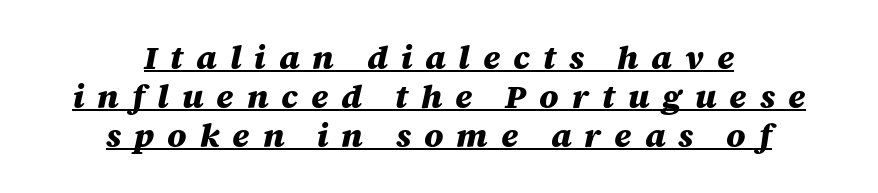
{"italic": "yes", "lean": "right", "slant_degrees": 12, "bold": "yes", "weight": "heavy", "width": "normal", "stroke_contrast": "medium", "x_height": "large", "monospaced": "no", "underline": "yes", "align": "center", "line_spacing_ratio": 1.18, "letter_spacing": "wide", "letter_spacing_em": 0.39, "glyph_px": 33}
